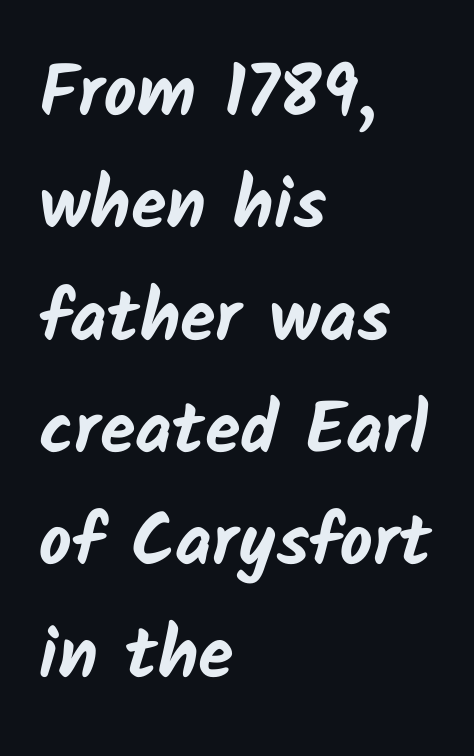
Q: Is the text bold? A: Yes.
Q: Is the typeface a serif or a sans-serif typeface? A: Sans-serif.
Q: Is the text underlined? A: No.
Q: How is the paragraph aligned? A: Left-aligned.
Q: Is the spacing between letters normal or unusually wide? A: Normal.
Q: Is the spacing between lines tight, normal or loose? A: Normal.
Q: Width (condensed, normal, or wide)? A: Normal.
Q: Stroke contrast? A: Low.
Q: x-height? A: Medium.
Q: Monospaced? A: No.
